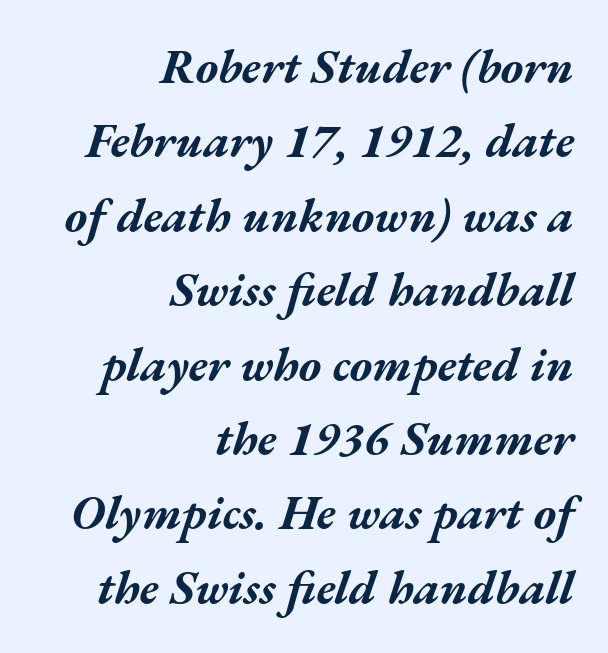
The image shows 48 px bold, wide type, italic (leaning right); set right-aligned, normal line spacing (1.55x), normal letter spacing, not underlined; medium stroke contrast and a medium x-height.
